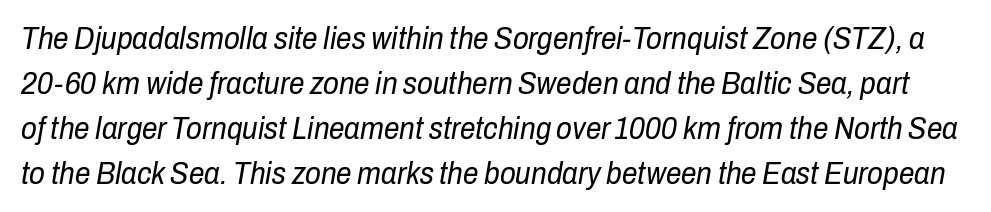
{"italic": "yes", "lean": "right", "slant_degrees": 10, "bold": "no", "weight": "regular", "width": "condensed", "stroke_contrast": "low", "x_height": "medium", "monospaced": "no", "underline": "no", "line_spacing": "normal", "line_spacing_ratio": 1.45, "letter_spacing": "normal", "letter_spacing_em": 0.0, "glyph_px": 31}
